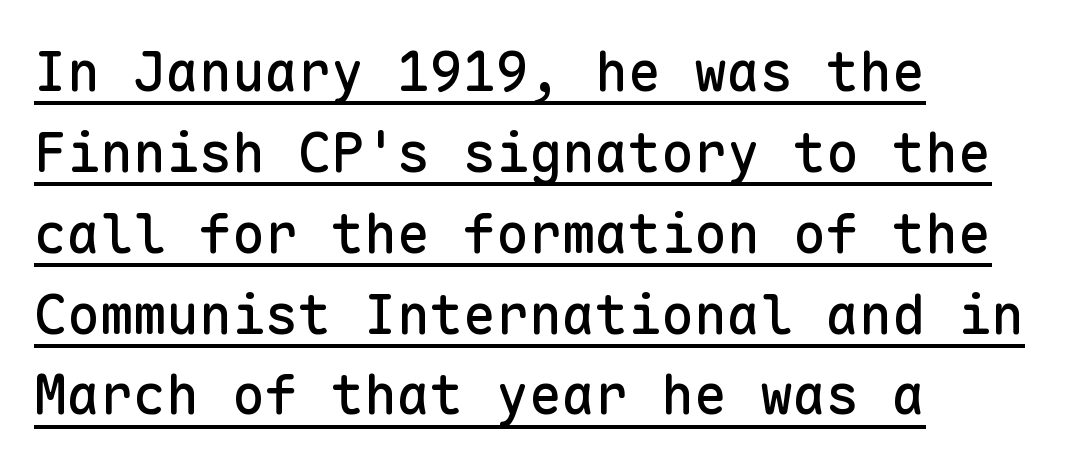
Do the characters align in a grid? Yes, the font is monospaced. Is there much room between lines? A standard amount, neither cramped nor airy. This rendering uses left alignment, leaving the right contour irregular. Each letter's strokes conclude bluntly, with no projecting serifs. These lines keep a tight, regular rhythm from letter to letter.
